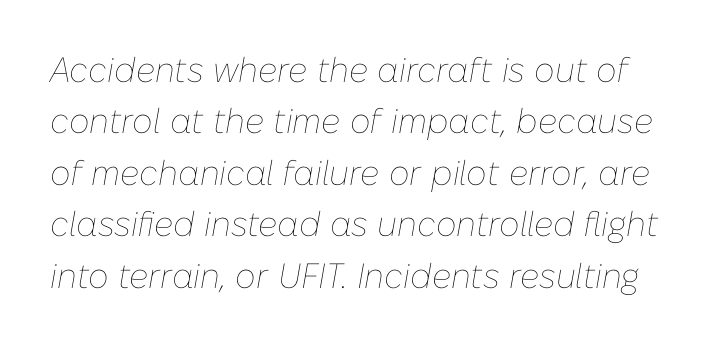
{"italic": "yes", "lean": "right", "slant_degrees": 10, "bold": "no", "weight": "thin", "width": "normal", "stroke_contrast": "low", "x_height": "medium", "monospaced": "no", "underline": "no", "line_spacing": "normal", "line_spacing_ratio": 1.47, "letter_spacing": "normal", "letter_spacing_em": 0.0, "glyph_px": 35}
